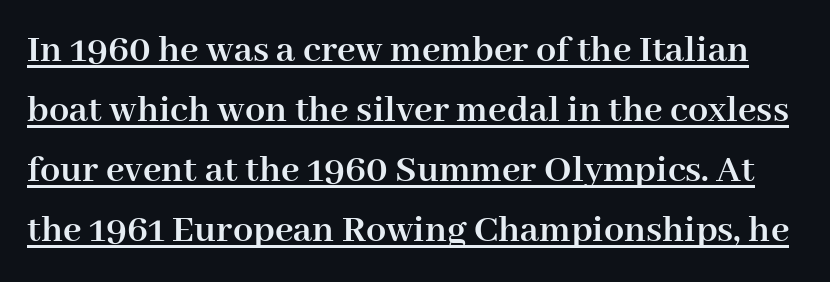
Q: Is the text bold? A: Yes.
Q: Is the text italic (slanted)? A: No, it is upright.
Q: Is the typeface a serif or a sans-serif typeface? A: Serif.
Q: Is the text underlined? A: Yes.
Q: Is the spacing between letters normal or unusually wide? A: Normal.
Q: Is the spacing between lines tight, normal or loose? A: Normal.
Q: Width (condensed, normal, or wide)? A: Normal.
Q: Stroke contrast? A: High.
Q: x-height? A: Medium.
Q: Monospaced? A: No.
